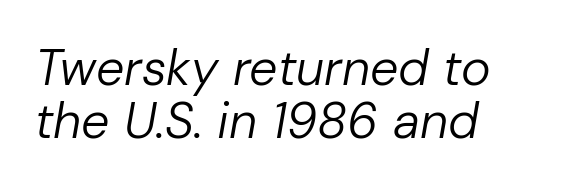
Words appear dense and cohesive because spacing is normal. Varying glyph widths throughout — classic text-font behaviour. The leading is snug, giving the passage a crowded texture. The lines in this sample share a left origin and differ only in where they stop.
